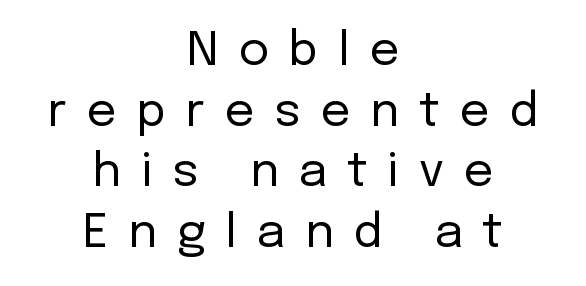
{"serif": "no", "italic": "no", "bold": "no", "weight": "regular", "width": "normal", "stroke_contrast": "low", "x_height": "medium", "monospaced": "no", "underline": "no", "align": "center", "line_spacing": "normal", "line_spacing_ratio": 1.29, "letter_spacing": "wide", "letter_spacing_em": 0.42, "glyph_px": 47}
